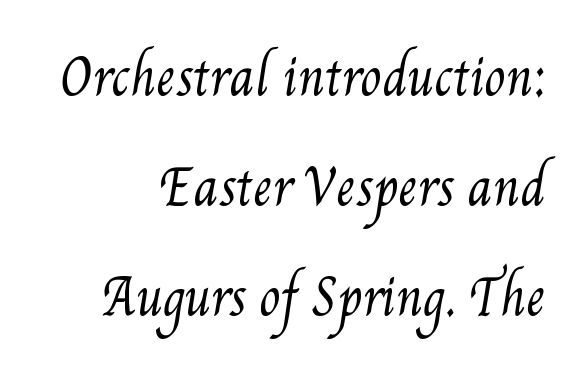
A student would call this right alignment; a typographer would say flush right, rag left. The block of text is sparse from top to bottom, with ample space between rows. Plain, unruled lines of type. The rendering uses natural spacing where letterforms have individual widths. A quiet, ordinary-to-light weight characterises the typeface. Look at the tracking — it's just the regular setting, nothing added.
